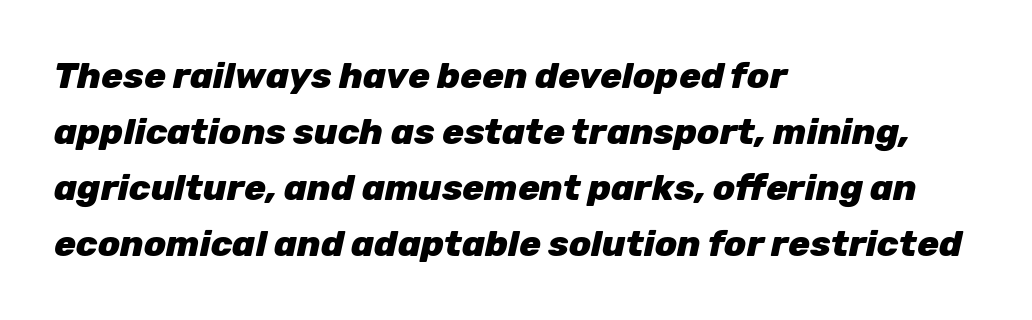
Q: Is the text bold? A: Yes.
Q: Is the text italic (slanted)? A: Yes, it leans right by about 12 degrees.
Q: Is the text underlined? A: No.
Q: How is the paragraph aligned? A: Left-aligned.
Q: Is the spacing between letters normal or unusually wide? A: Normal.
Q: Is the spacing between lines tight, normal or loose? A: Normal.
Q: Width (condensed, normal, or wide)? A: Normal.
Q: Stroke contrast? A: Low.
Q: x-height? A: Medium.
Q: Monospaced? A: No.
